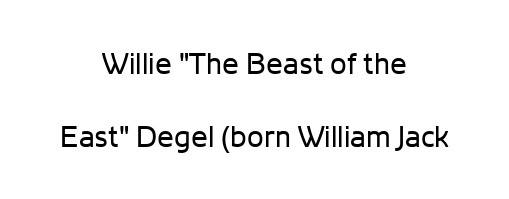
{"serif": "no", "italic": "no", "bold": "no", "weight": "regular", "width": "normal", "stroke_contrast": "low", "x_height": "medium", "monospaced": "no", "underline": "no", "align": "center", "line_spacing": "loose", "line_spacing_ratio": 2.43, "letter_spacing": "normal", "letter_spacing_em": 0.0, "glyph_px": 30}
